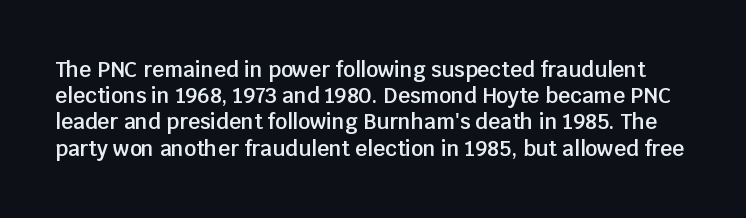
The image shows 21 px text type, upright; set normal line spacing (1.25x), normal letter spacing, not underlined.
